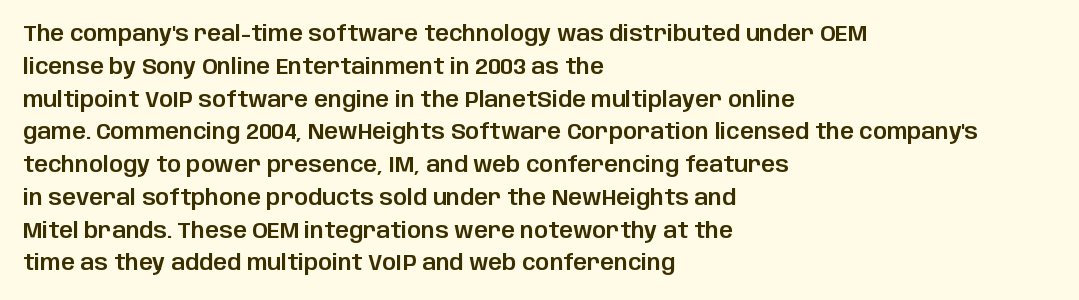
The specimen omits any rule beneath the text block's lines. Is the letter spacing exaggerated? No — it looks like the ordinary default. The typography opts for an upright posture over an oblique one. The rag falls on the right side of this text block. Baseline-to-baseline distance is the conventional proportion of letter height.
